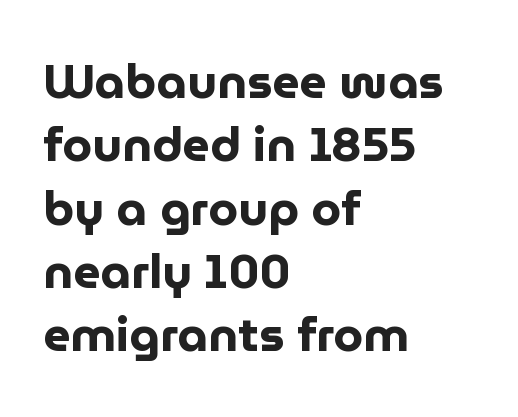
A dark, heavy texture on the line: the type is bold. Compared with typical body copy, the letter spacing here is the same. Examine the stroke ends and you'll find no serifs. Left-aligned paragraph, ragged on the right.
